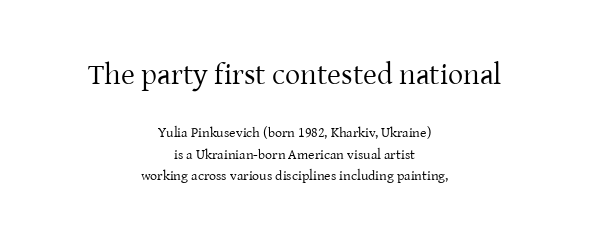
The typography opts for an upright posture over an oblique one. The letters sit at their default tracking, neither squeezed nor spread. A typesetter would label this face a serif. The letters advance in unequal steps, a hallmark of proportional type.
